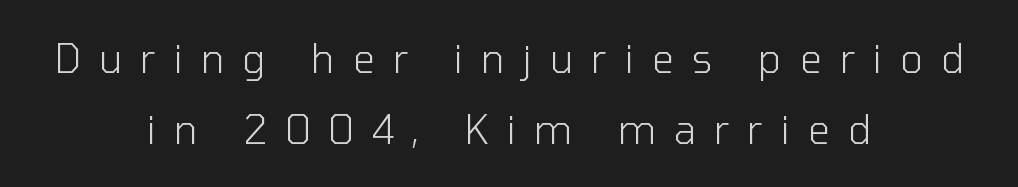
The image shows 39 px light sans-serif type, upright; set centered, line spacing 1.83x, unusually wide letter spacing (+0.46 em), not underlined; low stroke contrast and a medium x-height.
